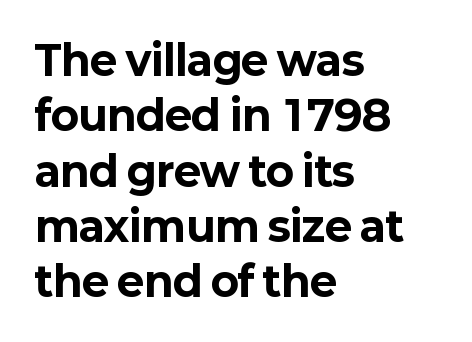
The image shows 41 px bold sans-serif type, upright; set left-aligned, normal line spacing (1.35x), normal letter spacing, not underlined; low stroke contrast and a medium x-height.
